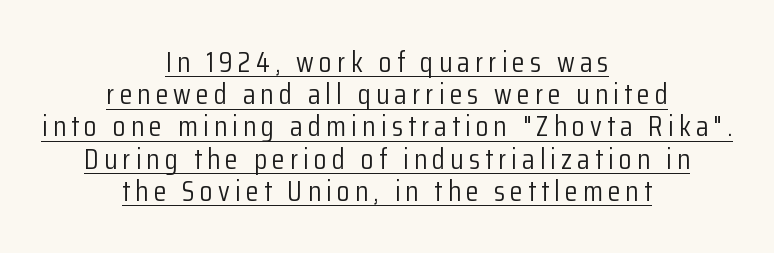
Q: Is the text bold? A: No.
Q: Is the text italic (slanted)? A: No, it is upright.
Q: Is the typeface a serif or a sans-serif typeface? A: Sans-serif.
Q: Is the text underlined? A: Yes.
Q: How is the paragraph aligned? A: Centered.
Q: Is the spacing between lines tight, normal or loose? A: Tight.
Q: Width (condensed, normal, or wide)? A: Condensed.
Q: Stroke contrast? A: Low.
Q: x-height? A: Medium.
Q: Monospaced? A: No.
